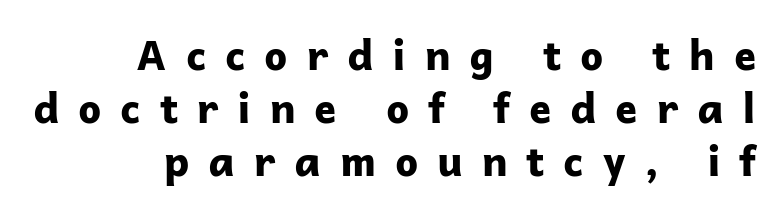
Q: Is the text bold? A: Yes.
Q: Is the text italic (slanted)? A: No, it is upright.
Q: Is the typeface a serif or a sans-serif typeface? A: Sans-serif.
Q: Is the text underlined? A: No.
Q: How is the paragraph aligned? A: Right-aligned.
Q: Is the spacing between letters normal or unusually wide? A: Unusually wide.
Q: Is the spacing between lines tight, normal or loose? A: Normal.
Q: Width (condensed, normal, or wide)? A: Normal.
Q: Stroke contrast? A: Low.
Q: x-height? A: Medium.
Q: Monospaced? A: No.
